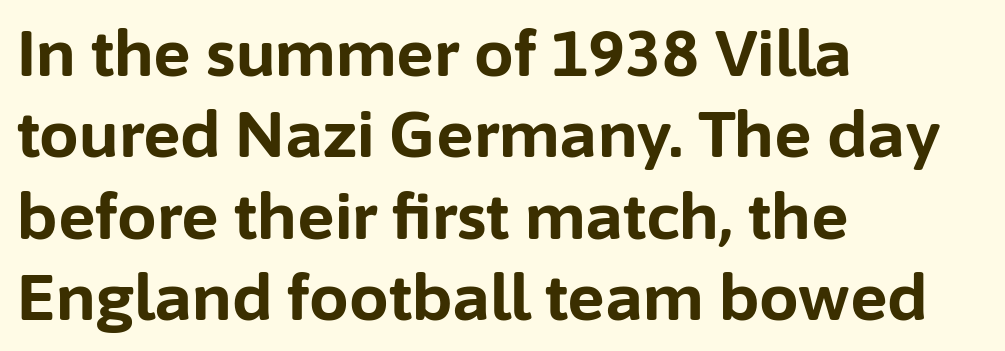
The image shows 63 px bold sans-serif type, upright; set left-aligned, normal line spacing (1.29x), normal letter spacing, not underlined; low stroke contrast and a medium x-height.
